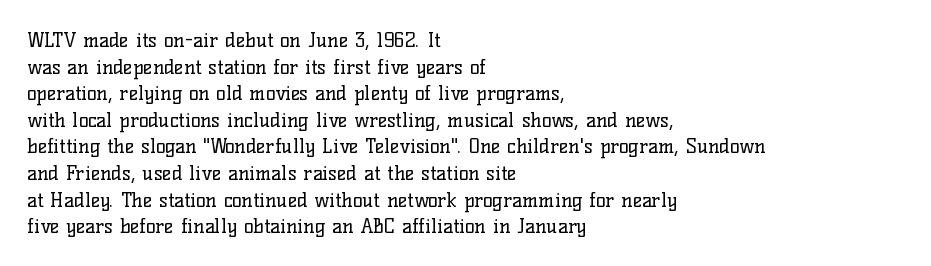
The image shows 20 px text type, upright; set left-aligned, normal line spacing (1.33x), normal letter spacing, not underlined.
